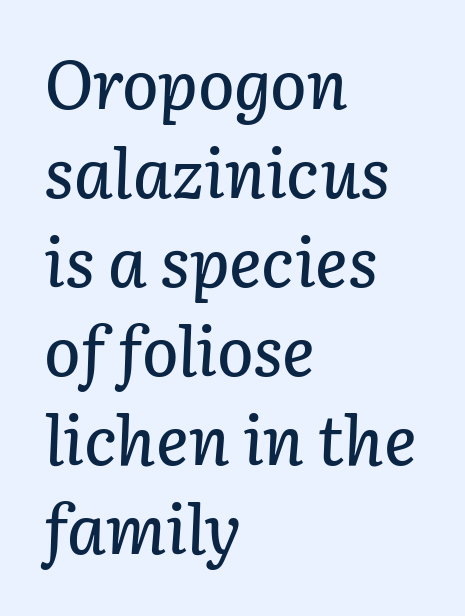
The image shows 68 px text type, italic (leaning right); set left-aligned, normal line spacing (1.31x), normal letter spacing, not underlined; low stroke contrast and a medium x-height.
